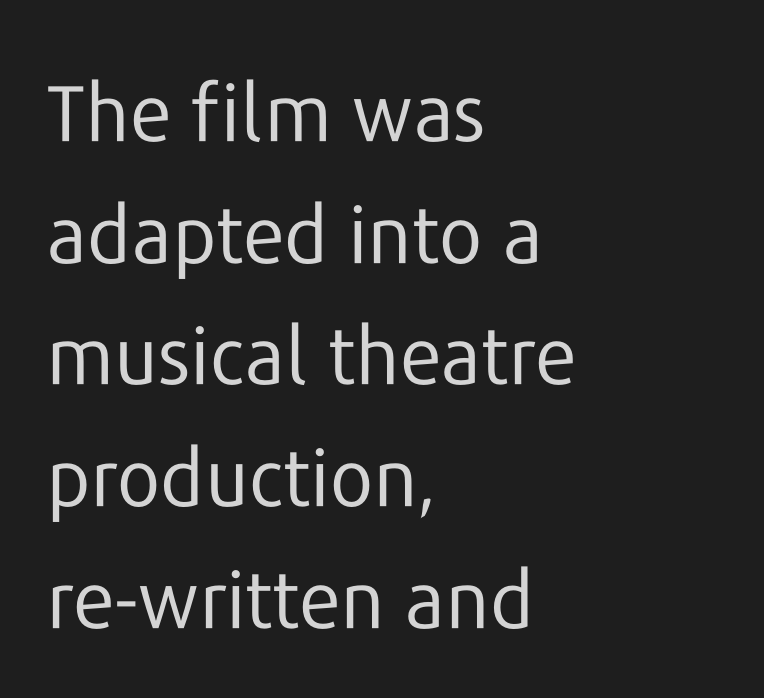
{"serif": "no", "italic": "no", "bold": "no", "weight": "regular", "width": "normal", "stroke_contrast": "low", "x_height": "medium", "monospaced": "no", "underline": "no", "align": "left", "line_spacing": "normal", "line_spacing_ratio": 1.54, "letter_spacing": "normal", "letter_spacing_em": 0.0, "glyph_px": 79}
